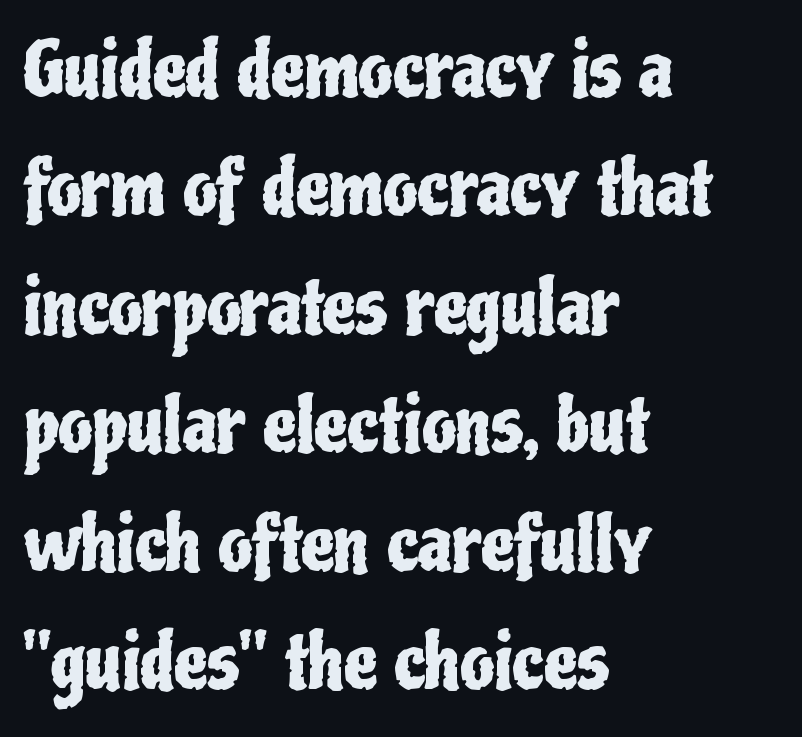
The typesetter chose a ragged-right arrangement here. Successive baselines arrive at the customary interval. Regarding serifs, this sample does without them. Tracking value appears to be zero — textbook default spacing. Quick note: not italic, upright.
